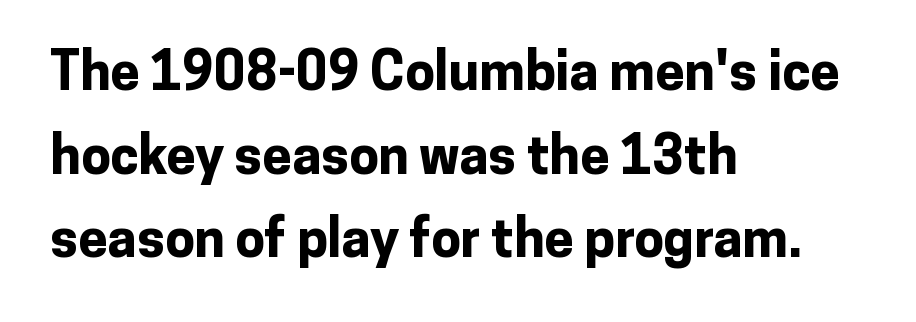
The image shows 53 px bold sans-serif type, upright; set left-aligned, normal line spacing (1.58x), normal letter spacing, not underlined; low stroke contrast and a medium x-height.
